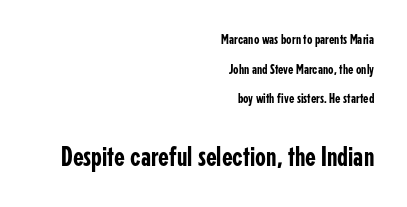
Q: Is the text italic (slanted)? A: No, it is upright.
Q: Is the typeface a serif or a sans-serif typeface? A: Sans-serif.
Q: Is the text underlined? A: No.
Q: How is the paragraph aligned? A: Right-aligned.
Q: Is the spacing between letters normal or unusually wide? A: Normal.
Q: Is the spacing between lines tight, normal or loose? A: Loose.
Q: Which block of text is set in a larger size, the first (top) or the second (bottom)? A: The second (bottom) one.
Q: Width (condensed, normal, or wide)? A: Condensed.
Q: Stroke contrast? A: Low.
Q: x-height? A: Medium.
Q: Monospaced? A: No.
